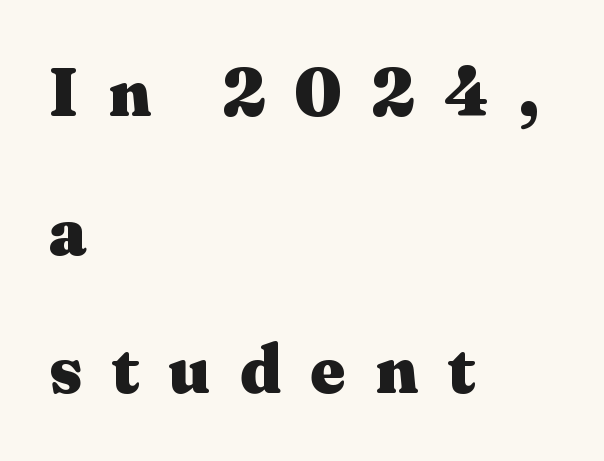
Weight check: bold — yes, fully. Observe the wide spacing: letters keep a clear distance from each other. If you measured baseline to baseline, you'd find a long distance. A typesetter would mark this as roman, not italic. A bare baseline throughout the passage.
